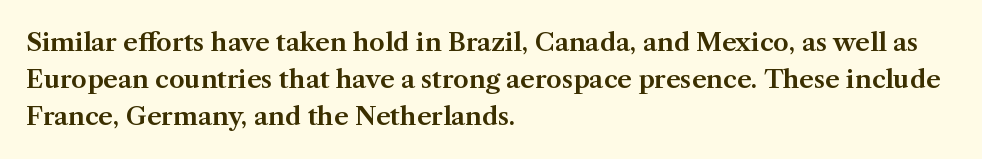
Q: Is the text italic (slanted)? A: No, it is upright.
Q: Is the text underlined? A: No.
Q: How is the paragraph aligned? A: Left-aligned.
Q: Is the spacing between letters normal or unusually wide? A: Normal.
Q: Is the spacing between lines tight, normal or loose? A: Normal.
